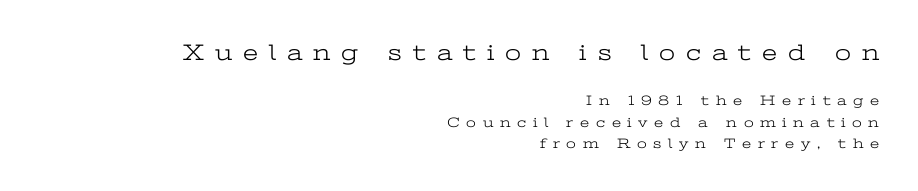
{"italic": "no", "bold": "no", "underline": "no", "align": "right", "line_spacing": "normal", "line_spacing_ratio": 1.52, "letter_spacing": "wide", "letter_spacing_em": 0.47, "larger_block": "first", "size_ratio": 1.64, "glyph_px": 23}
